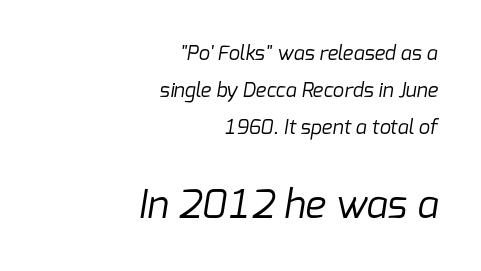
The image shows 39 px regular-weight sans-serif type; set right-aligned, line spacing 1.85x, normal letter spacing, not underlined; the second (bottom) block is 1.95x larger; low stroke contrast and a medium x-height.
